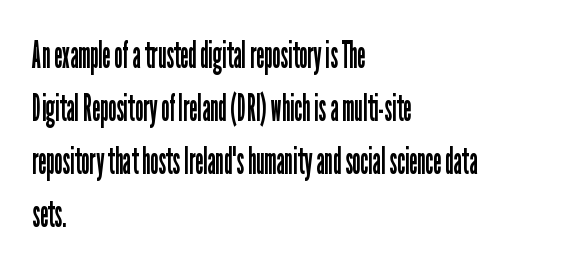
{"serif": "no", "italic": "no", "bold": "no", "weight": "regular", "width": "condensed", "stroke_contrast": "low", "x_height": "medium", "monospaced": "no", "underline": "no", "align": "left", "line_spacing": "normal", "line_spacing_ratio": 1.43, "letter_spacing": "normal", "letter_spacing_em": 0.0, "glyph_px": 37}
